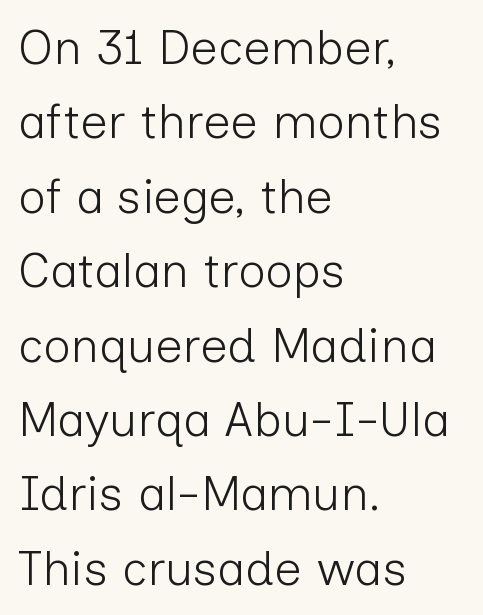
One glance says typical: line gaps are just what's usual. Character widths vary here, with narrow letters taking less room than wide ones. The text was rendered using a sans face with plain stroke endings. The words here are not underlined.
